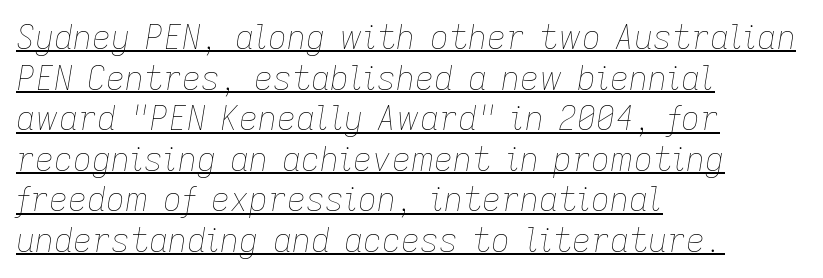
The rendering keeps characters at their native spacing. Letters have the restrained weight of plain body copy at most. The words here are underlined. Looks like regular typesetting: each glyph gets only the width it needs.
